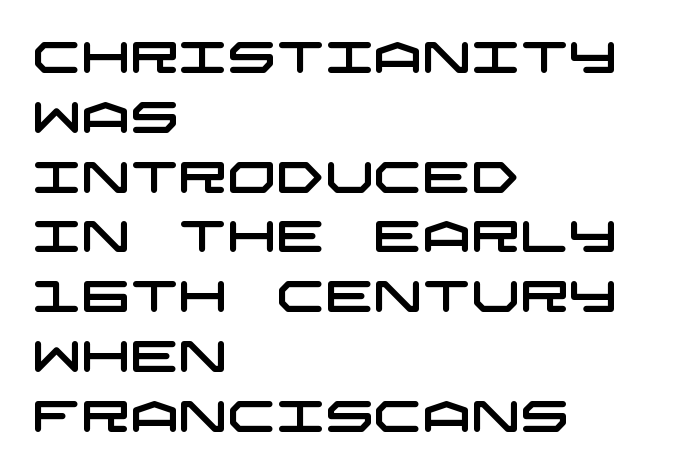
{"serif": "no", "width": "wide", "stroke_contrast": "low", "x_height": "large", "underline": "no", "align": "left", "line_spacing": "normal", "line_spacing_ratio": 1.39, "letter_spacing": "normal", "letter_spacing_em": 0.0, "glyph_px": 43}
